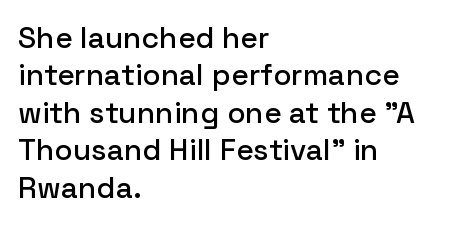
{"serif": "no", "italic": "no", "width": "normal", "stroke_contrast": "low", "x_height": "medium", "monospaced": "no", "underline": "no", "align": "left", "line_spacing": "normal", "line_spacing_ratio": 1.25, "letter_spacing": "normal", "letter_spacing_em": 0.0, "glyph_px": 30}
